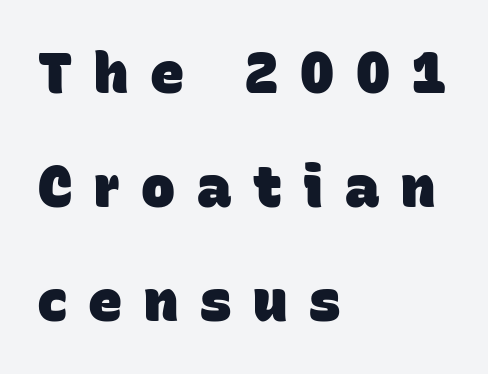
The image shows 57 px heavy sans-serif type; set left-aligned, loose line spacing (2.0x), unusually wide letter spacing (+0.38 em), not underlined; low stroke contrast and a large x-height.
